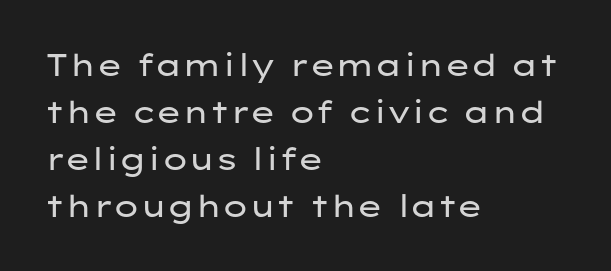
{"serif": "no", "italic": "no", "bold": "no", "weight": "regular", "width": "wide", "stroke_contrast": "low", "x_height": "medium", "monospaced": "no", "underline": "no", "align": "left", "line_spacing": "normal", "line_spacing_ratio": 1.52, "letter_spacing": "normal", "letter_spacing_em": 0.0, "glyph_px": 31}
